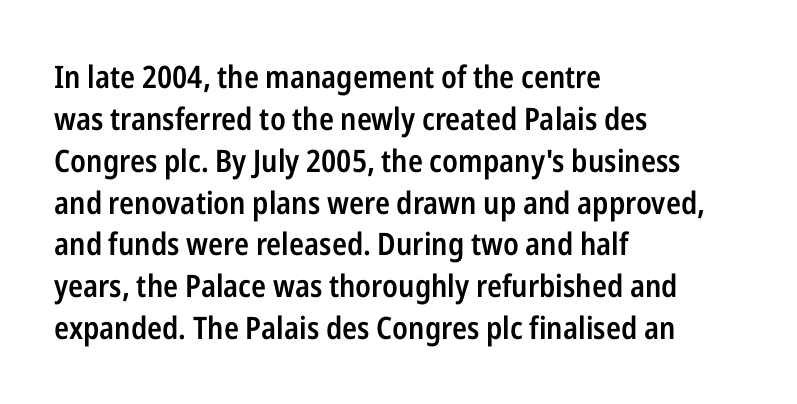
This sample has the flowing, uneven cadence of proportional lettering. This is the in-between weight designers call semibold or demi. The rag falls on the right side of this text block. The type is set solid horizontally, with unmodified tracking. Honestly, the row spacing looks completely unremarkable. Look at the bottom of the vertical strokes: they stop flat, with no serifs.
